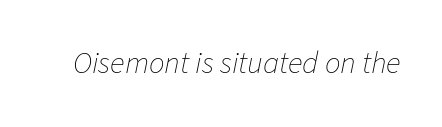
{"italic": "yes", "lean": "right", "slant_degrees": 11, "bold": "no", "weight": "thin", "width": "normal", "stroke_contrast": "low", "x_height": "medium", "monospaced": "no", "underline": "no", "letter_spacing": "normal", "letter_spacing_em": 0.0, "glyph_px": 31}
